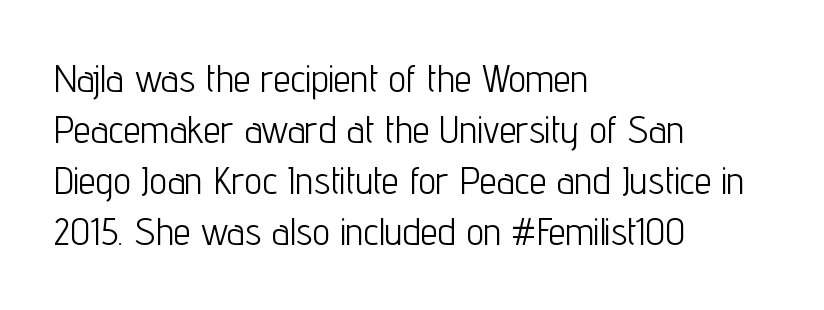
{"serif": "no", "italic": "no", "bold": "no", "weight": "light", "width": "condensed", "stroke_contrast": "low", "x_height": "medium", "monospaced": "no", "underline": "no", "align": "left", "line_spacing": "normal", "line_spacing_ratio": 1.31, "letter_spacing": "normal", "letter_spacing_em": 0.0, "glyph_px": 39}
